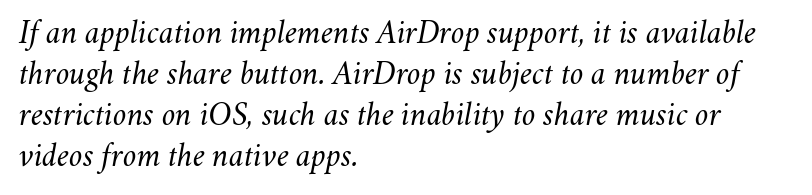
Q: Is the text bold? A: No.
Q: Is the text italic (slanted)? A: Yes, it leans right by about 11 degrees.
Q: Is the text underlined? A: No.
Q: How is the paragraph aligned? A: Left-aligned.
Q: Is the spacing between letters normal or unusually wide? A: Normal.
Q: Width (condensed, normal, or wide)? A: Normal.
Q: Stroke contrast? A: Medium.
Q: x-height? A: Small.
Q: Monospaced? A: No.
